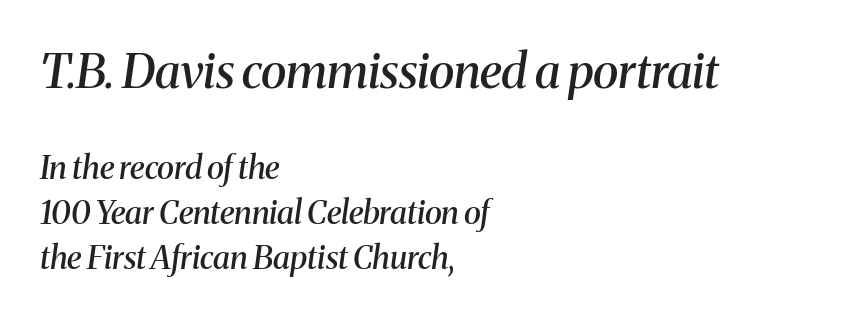
Glyph-to-glyph distance matches everyday printed text. Firm but not heavy-handed strokes: this text is semibold. Compared with a centered layout, this one pins lines to the left instead. A serif font was chosen for this passage.
